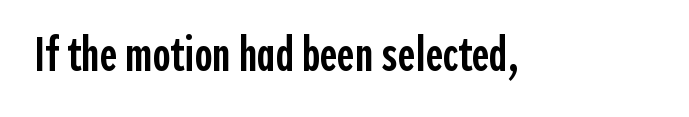
{"serif": "no", "italic": "no", "bold": "semi", "weight": "semibold", "width": "condensed", "x_height": "medium", "monospaced": "no", "underline": "no", "letter_spacing": "normal", "letter_spacing_em": 0.0, "glyph_px": 48}
